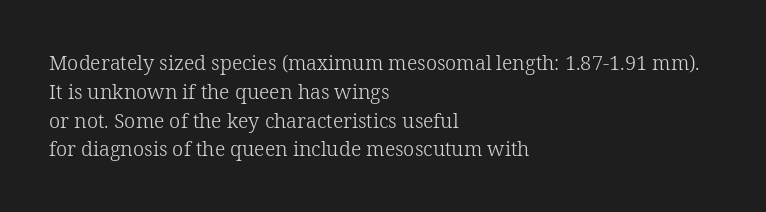
Vertical strokes here are truly vertical. The typesetting does not lean heavy: it is not bold. These lines keep a tight, regular rhythm from letter to letter. Anything drawn beneath the words? Only blank space. The designer left line spacing at the default. Caption: multi-line text, flush left, ragged right.
